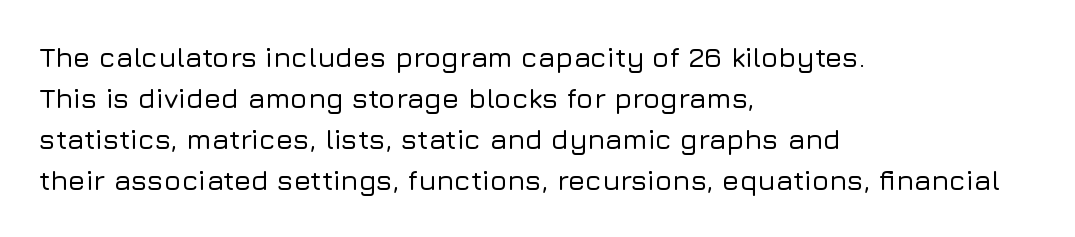
In terms of letterform style, serifs are entirely absent. This sample has the flowing, uneven cadence of proportional lettering. Ascenders rise straight up at ninety degrees. In terms of leading, this rendering sits right in the middle. Lines of text with bare space underneath.
